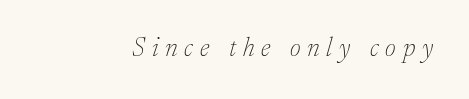
{"italic": "yes", "lean": "right", "slant_degrees": 17, "bold": "no", "underline": "no", "letter_spacing": "wide", "letter_spacing_em": 0.26, "glyph_px": 26}
